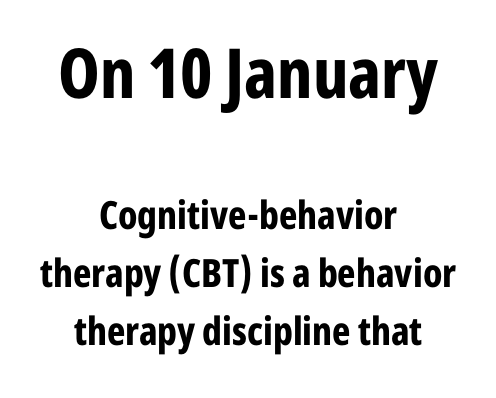
Q: Is the text bold? A: Yes.
Q: Is the text italic (slanted)? A: No, it is upright.
Q: Is the typeface a serif or a sans-serif typeface? A: Sans-serif.
Q: Is the text underlined? A: No.
Q: How is the paragraph aligned? A: Centered.
Q: Is the spacing between letters normal or unusually wide? A: Normal.
Q: Is the spacing between lines tight, normal or loose? A: Normal.
Q: Which block of text is set in a larger size, the first (top) or the second (bottom)? A: The first (top) one.
Q: Width (condensed, normal, or wide)? A: Condensed.
Q: Stroke contrast? A: Low.
Q: x-height? A: Medium.
Q: Monospaced? A: No.
